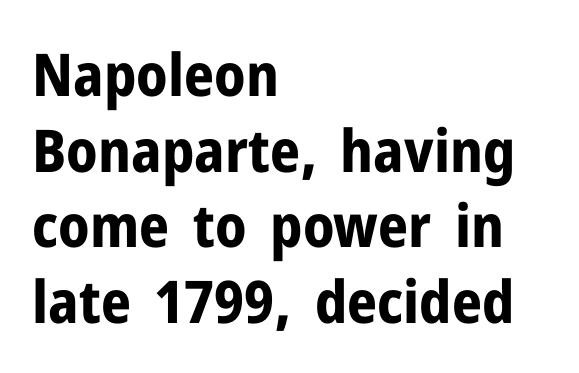
Q: Is the text bold? A: Yes.
Q: Is the text italic (slanted)? A: No, it is upright.
Q: Is the typeface a serif or a sans-serif typeface? A: Sans-serif.
Q: Is the text underlined? A: No.
Q: How is the paragraph aligned? A: Left-aligned.
Q: Is the spacing between letters normal or unusually wide? A: Normal.
Q: Is the spacing between lines tight, normal or loose? A: Normal.
Q: Width (condensed, normal, or wide)? A: Normal.
Q: Stroke contrast? A: Low.
Q: x-height? A: Medium.
Q: Monospaced? A: No.
